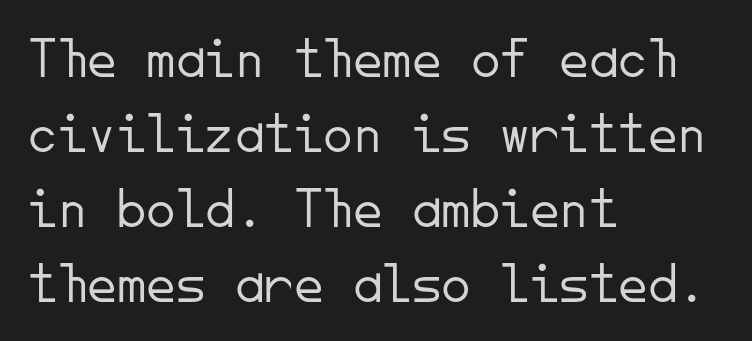
Q: Is the text bold? A: No.
Q: Is the text italic (slanted)? A: No, it is upright.
Q: Is the typeface a serif or a sans-serif typeface? A: Sans-serif.
Q: Is the text underlined? A: No.
Q: How is the paragraph aligned? A: Left-aligned.
Q: Is the spacing between letters normal or unusually wide? A: Normal.
Q: Is the spacing between lines tight, normal or loose? A: Normal.
Q: Width (condensed, normal, or wide)? A: Normal.
Q: Stroke contrast? A: Low.
Q: x-height? A: Small.
Q: Monospaced? A: Yes.
